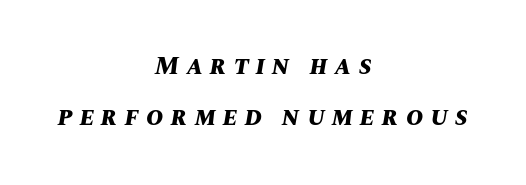
The image shows 26 px bold type, italic (leaning right); set centered, loose line spacing (1.97x), unusually wide letter spacing (+0.28 em), not underlined.
